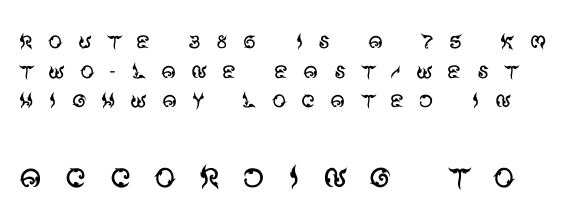
The image shows 44 px regular-weight sans-serif type, upright; set tight line spacing (1.02x), unusually wide letter spacing (+0.49 em), not underlined; the second (bottom) block is 1.52x larger; medium stroke contrast and a large x-height.
